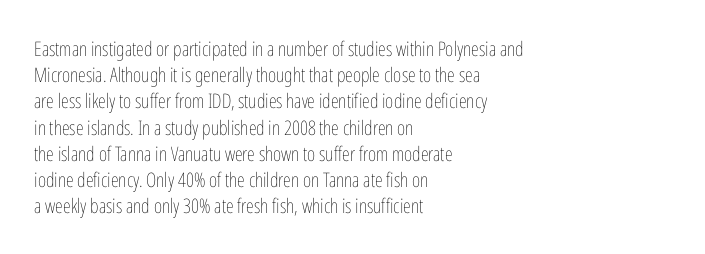
Q: Is the text bold? A: No.
Q: Is the text italic (slanted)? A: No, it is upright.
Q: Is the text underlined? A: No.
Q: How is the paragraph aligned? A: Left-aligned.
Q: Is the spacing between letters normal or unusually wide? A: Normal.
Q: Is the spacing between lines tight, normal or loose? A: Normal.
